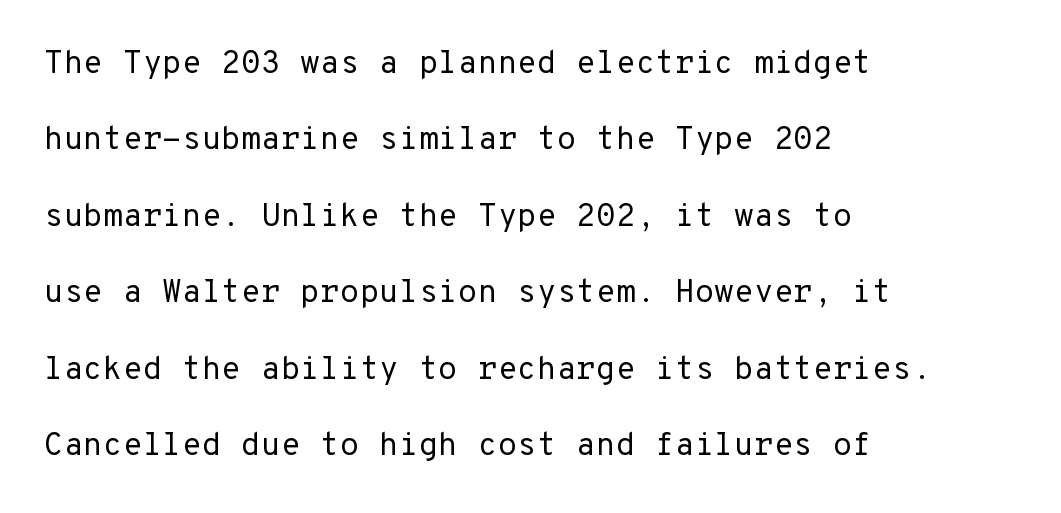
Q: Is the text bold? A: No.
Q: Is the text italic (slanted)? A: No, it is upright.
Q: Is the typeface a serif or a sans-serif typeface? A: Sans-serif.
Q: Is the text underlined? A: No.
Q: How is the paragraph aligned? A: Left-aligned.
Q: Is the spacing between letters normal or unusually wide? A: Normal.
Q: Is the spacing between lines tight, normal or loose? A: Loose.
Q: Width (condensed, normal, or wide)? A: Normal.
Q: Stroke contrast? A: Low.
Q: x-height? A: Medium.
